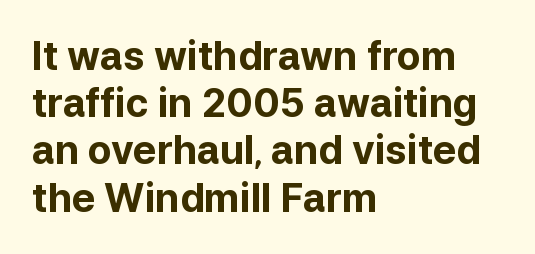
{"serif": "no", "italic": "no", "bold": "yes", "weight": "bold", "width": "normal", "stroke_contrast": "low", "x_height": "medium", "monospaced": "no", "underline": "no", "align": "left", "line_spacing_ratio": 1.21, "letter_spacing": "normal", "letter_spacing_em": 0.0, "glyph_px": 39}
